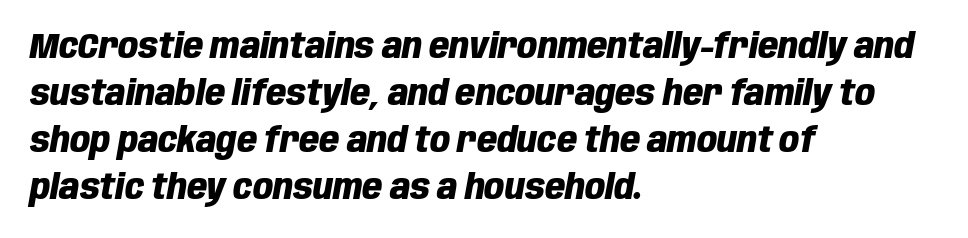
{"italic": "yes", "lean": "right", "slant_degrees": 10, "bold": "yes", "weight": "heavy", "width": "condensed", "stroke_contrast": "low", "x_height": "large", "monospaced": "no", "underline": "no", "align": "left", "line_spacing": "normal", "line_spacing_ratio": 1.34, "letter_spacing": "normal", "letter_spacing_em": 0.0, "glyph_px": 35}
